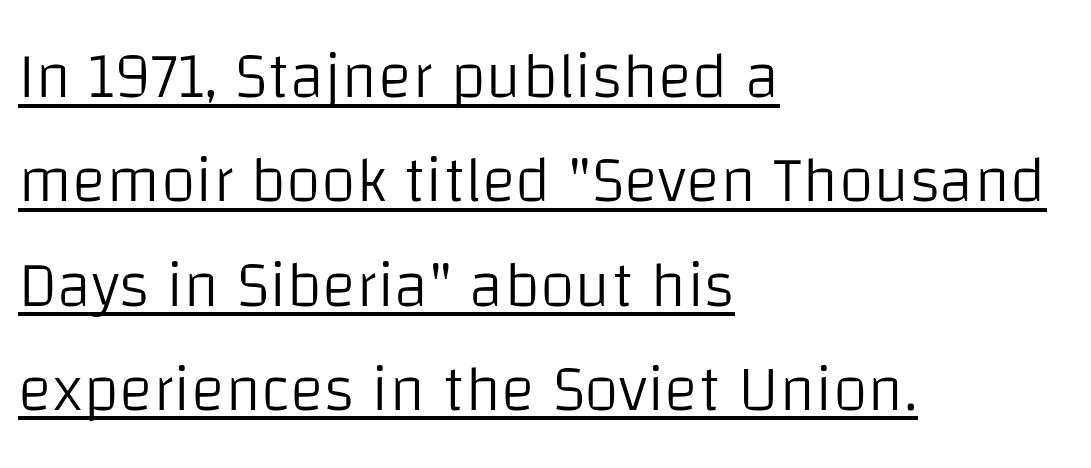
The designer went with a sans here, leaving each stem footless. A typesetter would call this leading conventional body-copy spacing. Character widths vary here, with narrow letters taking less room than wide ones. Posture: vertical. Underline: present.
